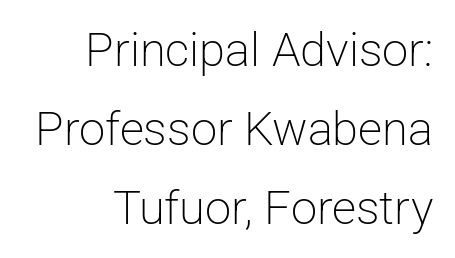
Q: Is the text bold? A: No.
Q: Is the text italic (slanted)? A: No, it is upright.
Q: Is the typeface a serif or a sans-serif typeface? A: Sans-serif.
Q: Is the text underlined? A: No.
Q: How is the paragraph aligned? A: Right-aligned.
Q: Is the spacing between letters normal or unusually wide? A: Normal.
Q: Is the spacing between lines tight, normal or loose? A: Normal.
Q: Width (condensed, normal, or wide)? A: Normal.
Q: Stroke contrast? A: Low.
Q: x-height? A: Medium.
Q: Monospaced? A: No.
